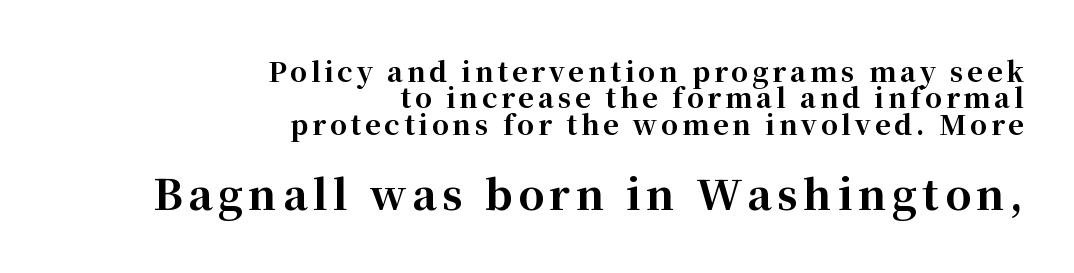
The image shows 41 px bold serif type, upright; set right-aligned, tight line spacing (0.98x), not underlined; the second (bottom) block is 1.52x larger; high stroke contrast and a medium x-height.
